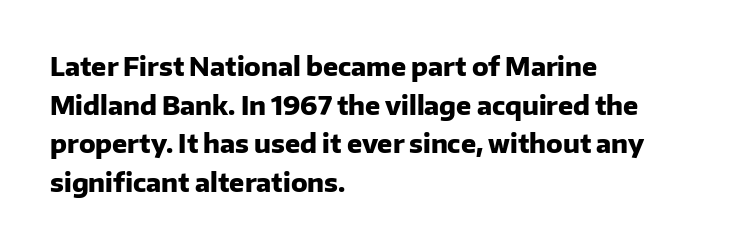
The image shows 25 px bold type, upright; set left-aligned, normal line spacing (1.55x), normal letter spacing, not underlined.
